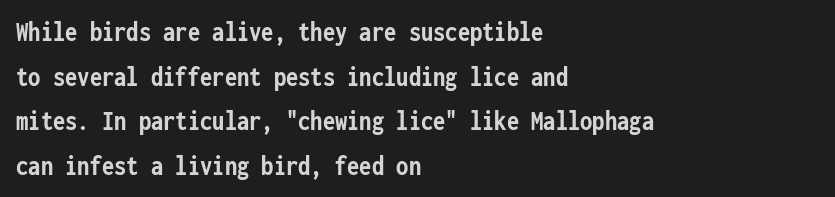
Q: Is the text bold? A: Yes.
Q: Is the text italic (slanted)? A: No, it is upright.
Q: Is the typeface a serif or a sans-serif typeface? A: Sans-serif.
Q: Is the text underlined? A: No.
Q: How is the paragraph aligned? A: Left-aligned.
Q: Is the spacing between letters normal or unusually wide? A: Normal.
Q: Is the spacing between lines tight, normal or loose? A: Normal.
Q: Width (condensed, normal, or wide)? A: Condensed.
Q: Stroke contrast? A: Low.
Q: x-height? A: Medium.
Q: Monospaced? A: Yes.
